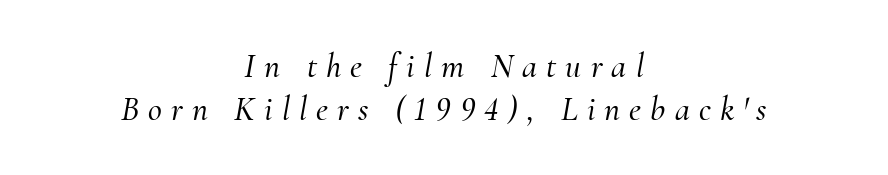
The image shows 34 px serif type, italic (leaning right); set centered, normal line spacing (1.26x), unusually wide letter spacing (+0.27 em), not underlined; medium stroke contrast and a small x-height.
